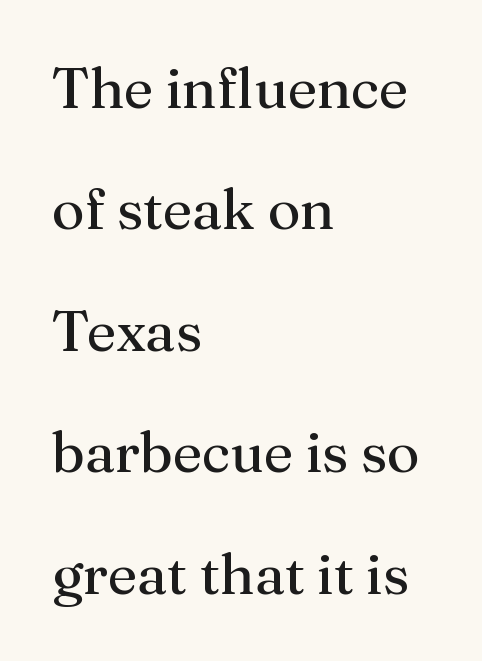
The glyphs in this specimen are seriffed. The type is set solid horizontally, with unmodified tracking. Rows of type keep a wide berth in the vertical direction. This rendering features lettering with no underline. Characters remain perfectly vertical along every line.
